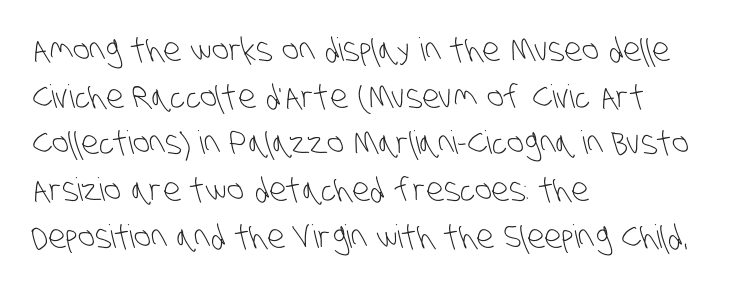
Q: Is the text bold? A: No.
Q: Is the typeface a serif or a sans-serif typeface? A: Sans-serif.
Q: Is the text underlined? A: No.
Q: How is the paragraph aligned? A: Left-aligned.
Q: Is the spacing between letters normal or unusually wide? A: Normal.
Q: Is the spacing between lines tight, normal or loose? A: Normal.
Q: Width (condensed, normal, or wide)? A: Condensed.
Q: Stroke contrast? A: Low.
Q: x-height? A: Large.
Q: Monospaced? A: No.
